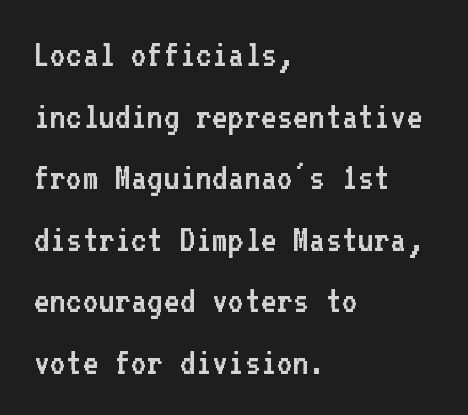
The string is rendered with underlining switched off. The space between consecutive lines is moderate. The letters carry no serifs — their stems end cleanly without finishing strokes. Spacing verdict: monospaced, one width for all characters.
